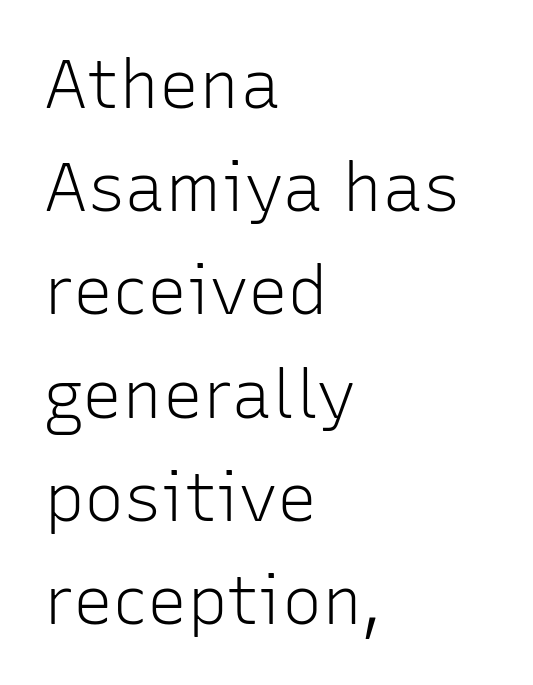
Q: Is the text bold? A: No.
Q: Is the text italic (slanted)? A: No, it is upright.
Q: Is the typeface a serif or a sans-serif typeface? A: Sans-serif.
Q: Is the text underlined? A: No.
Q: How is the paragraph aligned? A: Left-aligned.
Q: Is the spacing between letters normal or unusually wide? A: Normal.
Q: Is the spacing between lines tight, normal or loose? A: Normal.
Q: Width (condensed, normal, or wide)? A: Normal.
Q: Stroke contrast? A: Low.
Q: x-height? A: Medium.
Q: Monospaced? A: No.
